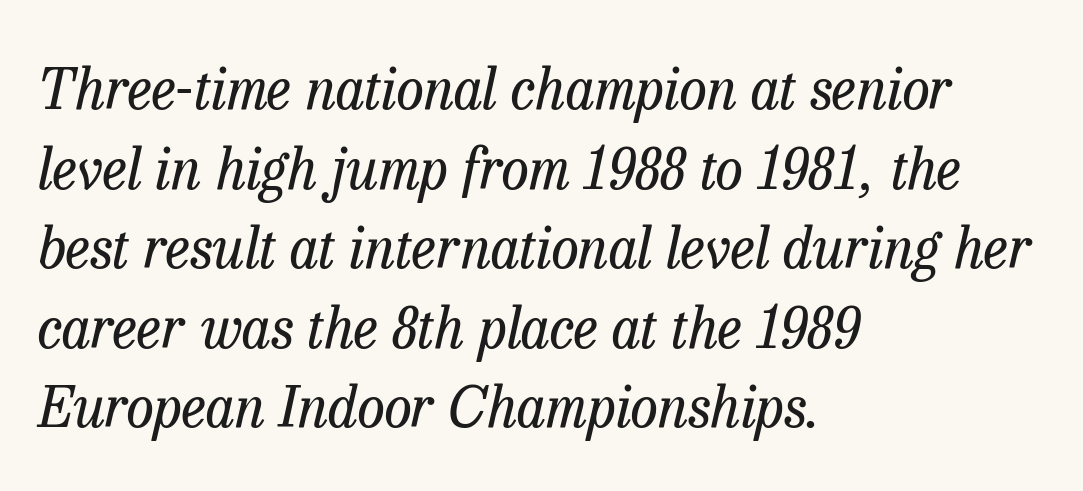
Q: Is the text bold? A: No.
Q: Is the text italic (slanted)? A: Yes, it leans right by about 13 degrees.
Q: Is the typeface a serif or a sans-serif typeface? A: Serif.
Q: Is the text underlined? A: No.
Q: How is the paragraph aligned? A: Left-aligned.
Q: Is the spacing between letters normal or unusually wide? A: Normal.
Q: Is the spacing between lines tight, normal or loose? A: Normal.
Q: Width (condensed, normal, or wide)? A: Normal.
Q: Stroke contrast? A: Low.
Q: x-height? A: Medium.
Q: Monospaced? A: No.
